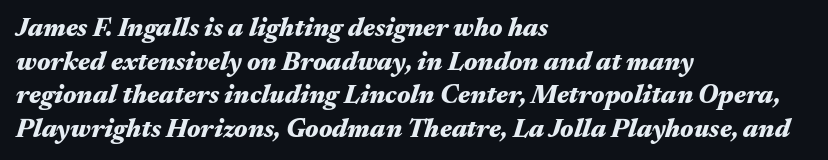
Honestly, there is no underline to notice here at all. This is oblique type, the kind used for emphasis or titles. The face used here has the dense, thick strokes of a bold. If you measured baseline to baseline, you'd find a middling distance. This rendering uses left alignment, leaving the right contour irregular. Short note: letters normally spaced.
